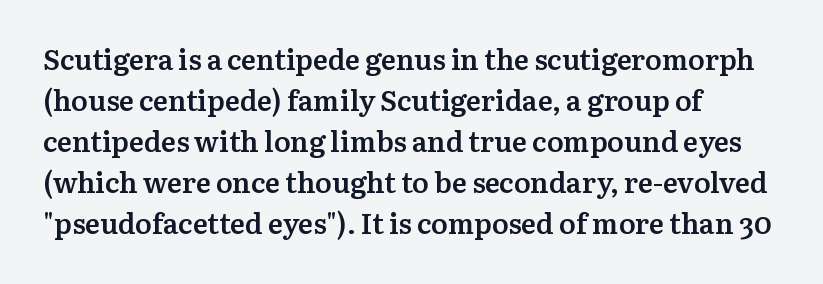
Casual observation: everything's shoved over to the left. Spacing verdict: proportional, widths tailored to each character. Posture: vertical. Evenly set lines give the paragraph a standard silhouette. The characters display serif detailing at their extremities. Slightly chunky letters — semibold, I'd say, not full bold.
